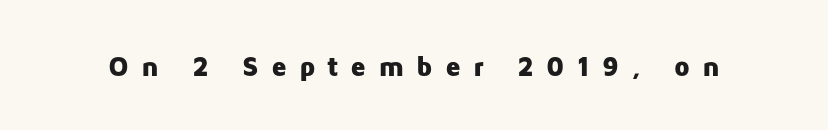
{"serif": "no", "italic": "no", "bold": "yes", "weight": "heavy", "width": "normal", "stroke_contrast": "low", "x_height": "medium", "monospaced": "no", "underline": "no", "letter_spacing": "wide", "letter_spacing_em": 0.42, "glyph_px": 28}
